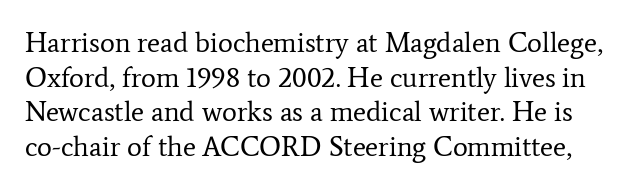
{"serif": "yes", "italic": "no", "bold": "no", "weight": "regular", "width": "normal", "stroke_contrast": "low", "x_height": "medium", "monospaced": "no", "underline": "no", "line_spacing_ratio": 1.24, "letter_spacing": "normal", "letter_spacing_em": 0.0, "glyph_px": 28}
